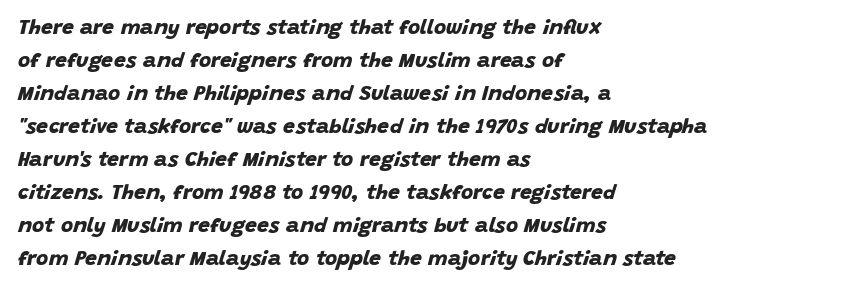
The image shows 21 px bold type; set left-aligned, normal line spacing (1.57x), normal letter spacing, not underlined.
